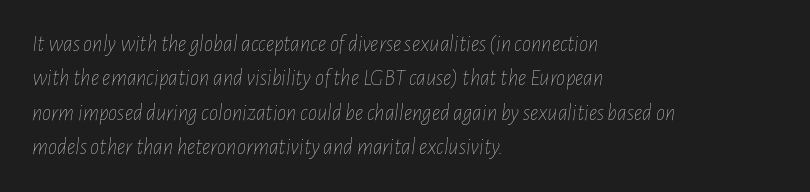
Heft: none added — not bold. This sample uses an oblique cut, with every glyph tilted off the vertical. The compositor pushed each line to the left boundary. Between one letter and the next there's only the usual sliver of space.
